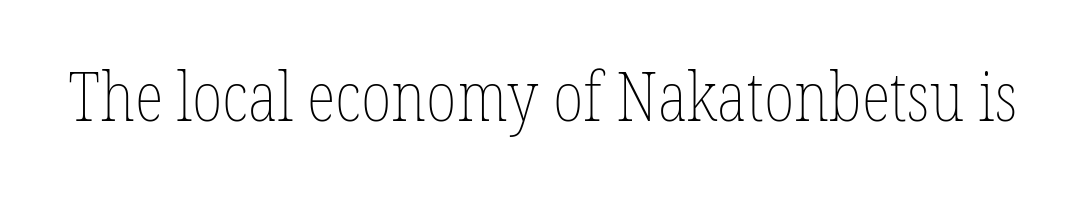
The image shows 68 px thin, condensed type, upright; set normal letter spacing, not underlined; low stroke contrast and a medium x-height.
